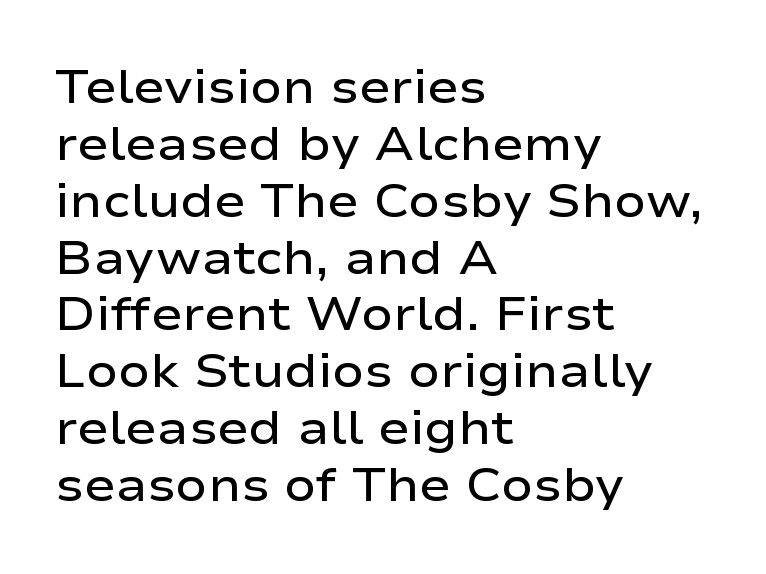
{"serif": "no", "italic": "no", "bold": "semi", "weight": "semibold", "width": "wide", "stroke_contrast": "low", "x_height": "medium", "monospaced": "no", "underline": "no", "align": "left", "line_spacing_ratio": 1.21, "letter_spacing": "normal", "letter_spacing_em": 0.0, "glyph_px": 47}
